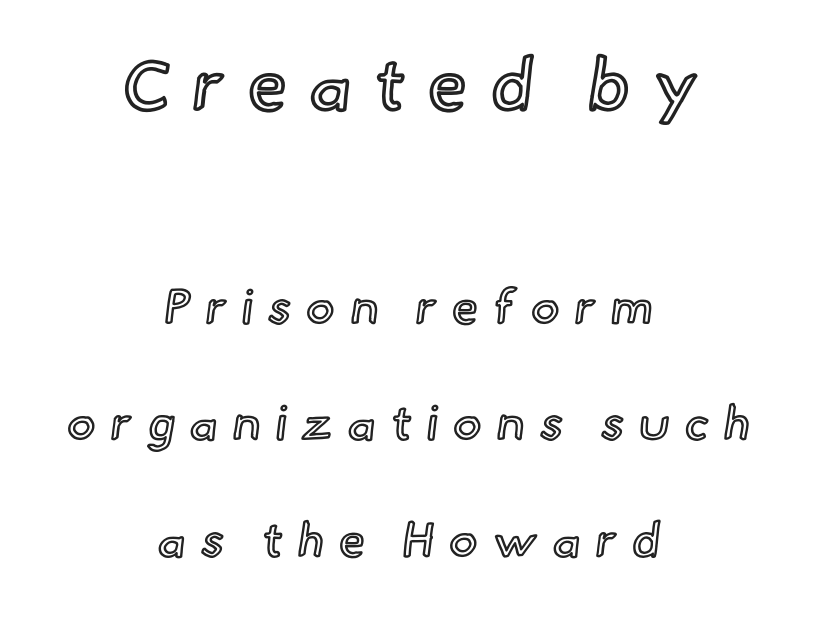
{"width": "normal", "x_height": "small", "monospaced": "no", "underline": "no", "align": "center", "line_spacing": "loose", "line_spacing_ratio": 2.43, "letter_spacing": "wide", "letter_spacing_em": 0.31, "larger_block": "first", "size_ratio": 1.5, "glyph_px": 72}
